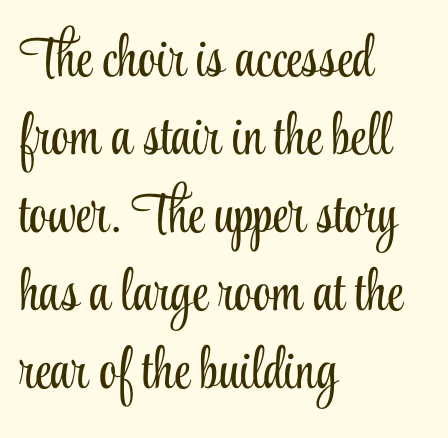
{"serif": "yes", "bold": "no", "weight": "light", "width": "condensed", "stroke_contrast": "low", "x_height": "small", "monospaced": "no", "underline": "no", "align": "left", "line_spacing": "normal", "line_spacing_ratio": 1.37, "letter_spacing": "normal", "letter_spacing_em": 0.0, "glyph_px": 57}
